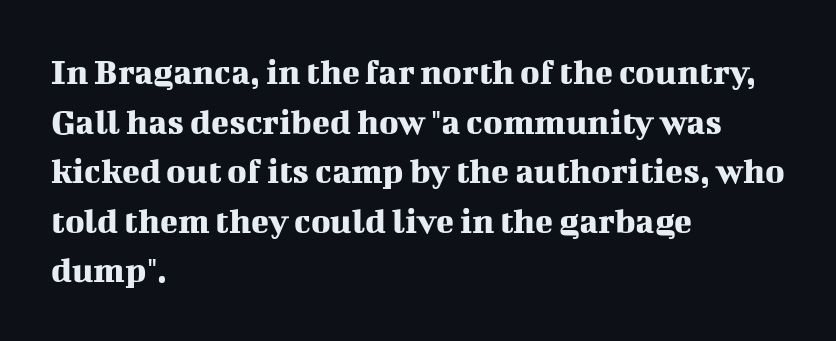
The image shows 37 px serif type, upright; set left-aligned, normal line spacing (1.34x), normal letter spacing, not underlined; medium stroke contrast and a medium x-height.
